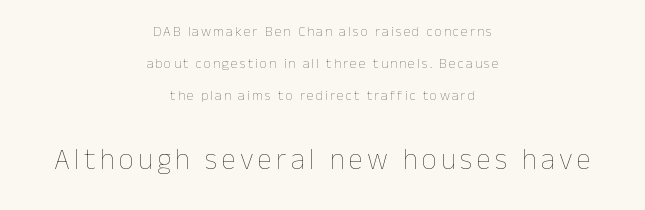
Q: Is the text bold? A: No.
Q: Is the text italic (slanted)? A: No, it is upright.
Q: Is the text underlined? A: No.
Q: How is the paragraph aligned? A: Centered.
Q: Is the spacing between lines tight, normal or loose? A: Loose.
Q: Which block of text is set in a larger size, the first (top) or the second (bottom)? A: The second (bottom) one.
Q: Width (condensed, normal, or wide)? A: Normal.
Q: Stroke contrast? A: Low.
Q: x-height? A: Medium.
Q: Monospaced? A: No.
